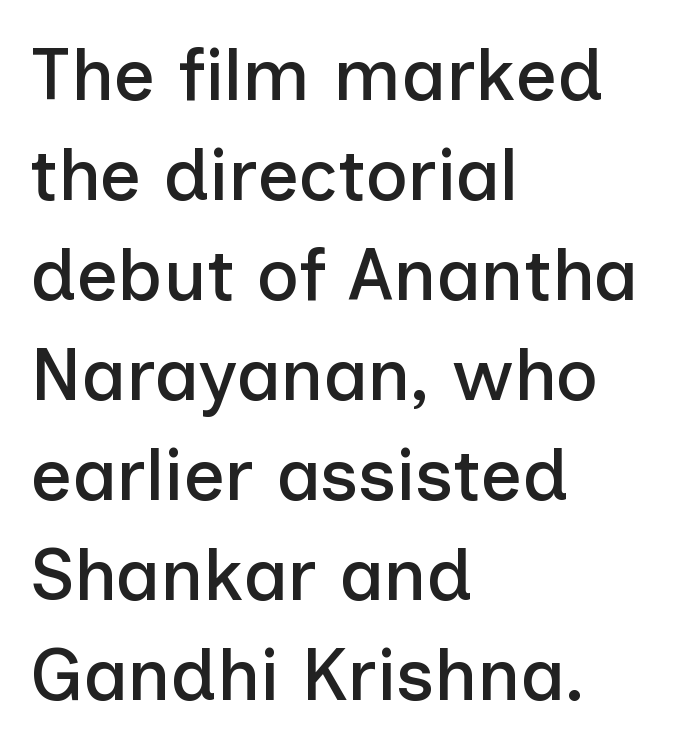
{"serif": "no", "italic": "no", "width": "normal", "stroke_contrast": "low", "x_height": "medium", "monospaced": "no", "underline": "no", "align": "left", "line_spacing": "normal", "line_spacing_ratio": 1.37, "letter_spacing": "normal", "letter_spacing_em": 0.0, "glyph_px": 73}
